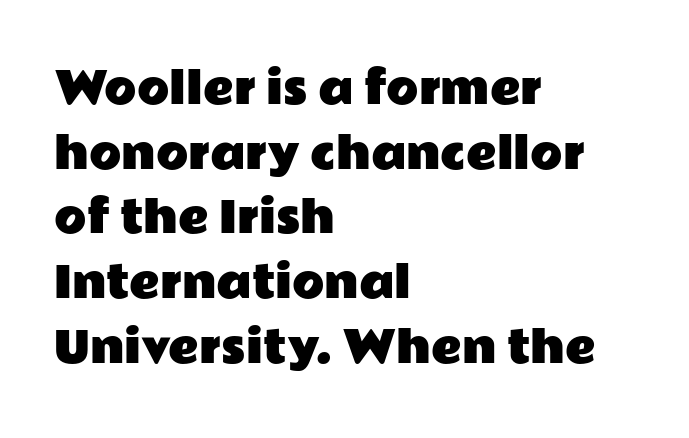
Q: Is the text italic (slanted)? A: No, it is upright.
Q: Is the typeface a serif or a sans-serif typeface? A: Sans-serif.
Q: Is the text underlined? A: No.
Q: How is the paragraph aligned? A: Left-aligned.
Q: Is the spacing between letters normal or unusually wide? A: Normal.
Q: Is the spacing between lines tight, normal or loose? A: Normal.
Q: Width (condensed, normal, or wide)? A: Wide.
Q: Stroke contrast? A: Low.
Q: x-height? A: Medium.
Q: Monospaced? A: No.
